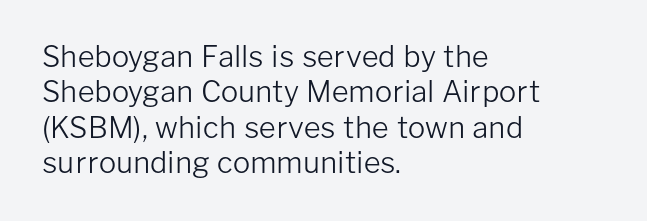
Q: Is the text bold? A: No.
Q: Is the text italic (slanted)? A: No, it is upright.
Q: Is the typeface a serif or a sans-serif typeface? A: Sans-serif.
Q: Is the text underlined? A: No.
Q: How is the paragraph aligned? A: Left-aligned.
Q: Is the spacing between letters normal or unusually wide? A: Normal.
Q: Width (condensed, normal, or wide)? A: Normal.
Q: Stroke contrast? A: Low.
Q: x-height? A: Medium.
Q: Monospaced? A: No.
